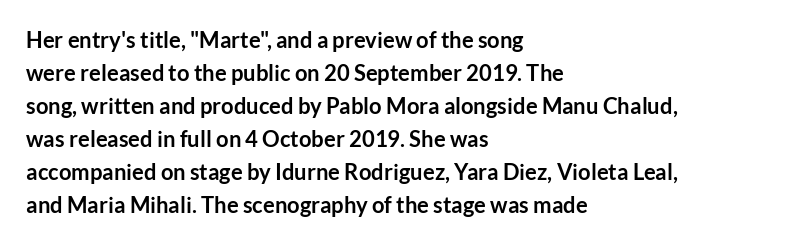
You'd pick this weight for a headline — it's a proper bold. The lettering holds an erect, upright posture throughout. Glance below the letters and you will spot only blank space. Layout note: lines flush left. Characters follow at the spacing the type designer built in. These lines sit exactly where default settings would place them.
